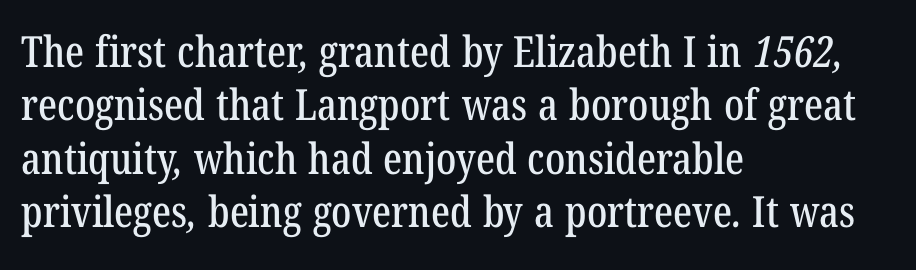
The image shows 43 px condensed serif type; set left-aligned, line spacing 1.24x, normal letter spacing, not underlined; low stroke contrast and a medium x-height.
